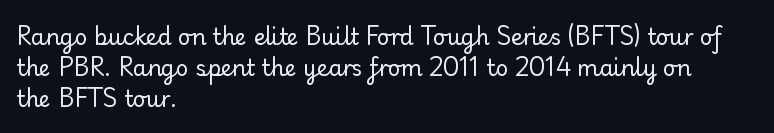
The image shows 22 px text type, upright; set left-aligned, normal line spacing (1.41x), normal letter spacing, not underlined.
